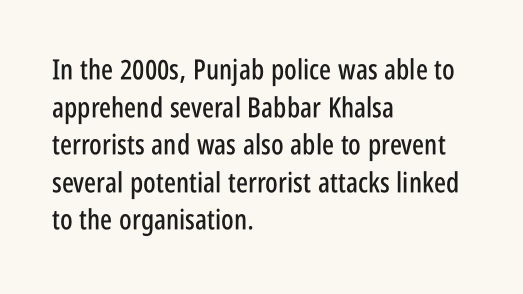
{"serif": "no", "italic": "no", "width": "condensed", "stroke_contrast": "low", "x_height": "large", "monospaced": "no", "underline": "no", "align": "left", "line_spacing": "normal", "line_spacing_ratio": 1.34, "letter_spacing": "normal", "letter_spacing_em": 0.0, "glyph_px": 28}
